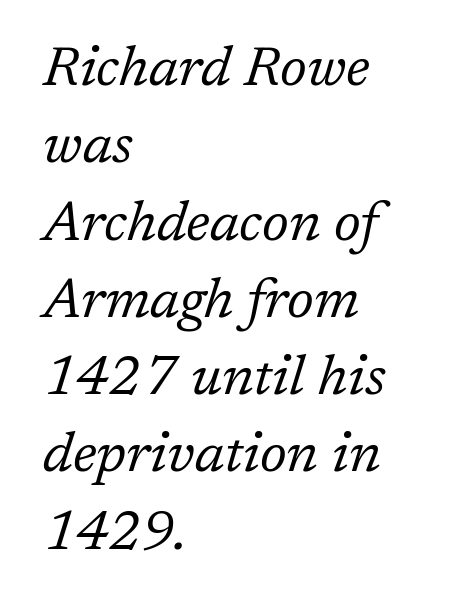
The leading is moderate, giving the passage an even texture. An italicized treatment has been applied to the whole sample. Descenders hang freely into open space. The rendering shows small feet on the letterforms — a serif design. Tracking here is standard; glyphs follow each other at the usual distance. Proportional: the letters do not fall into vertical columns.
